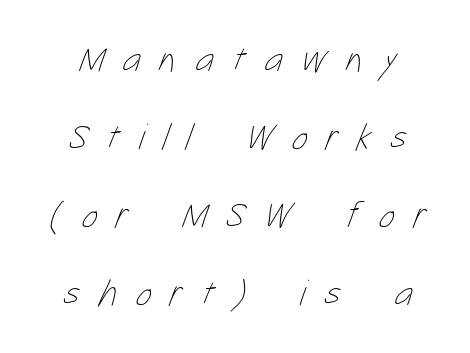
The image shows 38 px thin, condensed type; set loose line spacing (2.05x), unusually wide letter spacing (+0.49 em), not underlined; low stroke contrast and a medium x-height.
